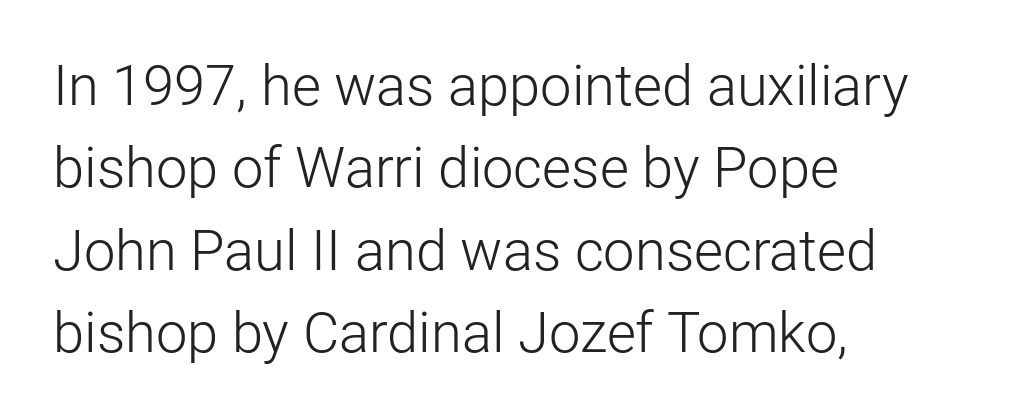
The image shows 56 px light sans-serif type, upright; set left-aligned, normal line spacing (1.47x), normal letter spacing, not underlined; low stroke contrast and a medium x-height.
